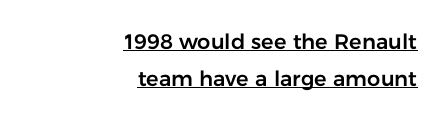
If you drew a line through each stem, it would be perfectly vertical. The letters sit at their default tracking, neither squeezed nor spread. Underline: present. Every row of glyphs terminates at an identical x-position on the right.
